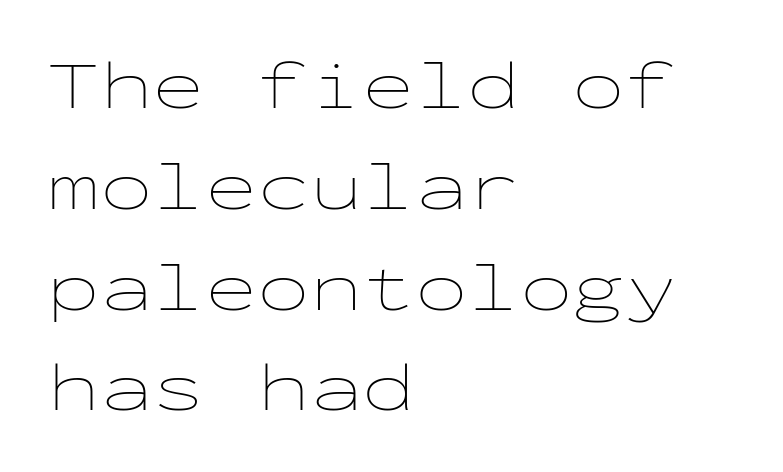
The image shows 70 px thin, wide type, upright, monospaced; set left-aligned, normal line spacing (1.44x), normal letter spacing, not underlined; low stroke contrast and a medium x-height.
